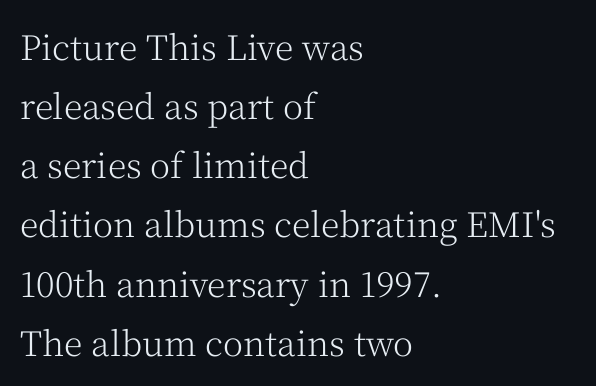
Q: Is the text bold? A: No.
Q: Is the text italic (slanted)? A: No, it is upright.
Q: Is the typeface a serif or a sans-serif typeface? A: Serif.
Q: Is the text underlined? A: No.
Q: How is the paragraph aligned? A: Left-aligned.
Q: Is the spacing between letters normal or unusually wide? A: Normal.
Q: Width (condensed, normal, or wide)? A: Normal.
Q: Stroke contrast? A: Medium.
Q: x-height? A: Medium.
Q: Monospaced? A: No.
